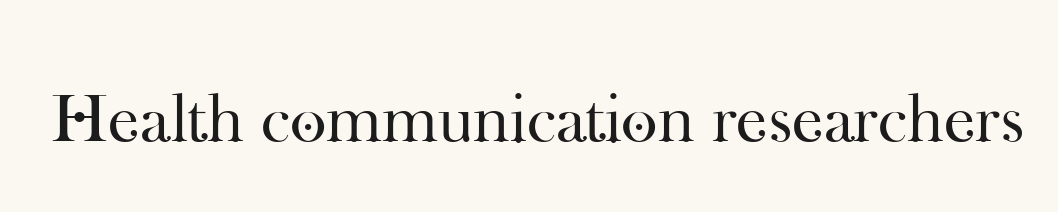
This is the regular roman posture of the typeface. You can tell from the footed stems that serif type was used. Proportional: the letters do not fall into vertical columns. The area under the type is left untouched.
